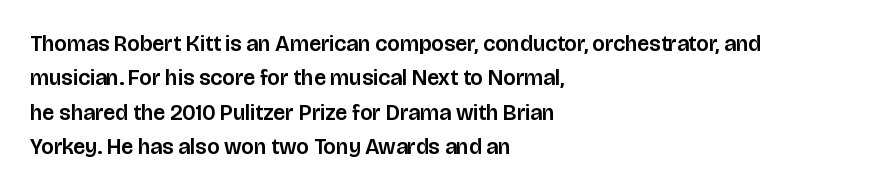
Q: Is the text italic (slanted)? A: No, it is upright.
Q: Is the text underlined? A: No.
Q: How is the paragraph aligned? A: Left-aligned.
Q: Is the spacing between letters normal or unusually wide? A: Normal.
Q: Is the spacing between lines tight, normal or loose? A: Normal.
